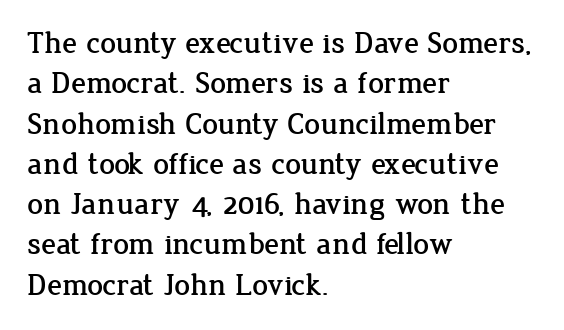
The image shows 31 px serif type, upright; set left-aligned, normal line spacing (1.3x), normal letter spacing, not underlined; low stroke contrast and a medium x-height.
